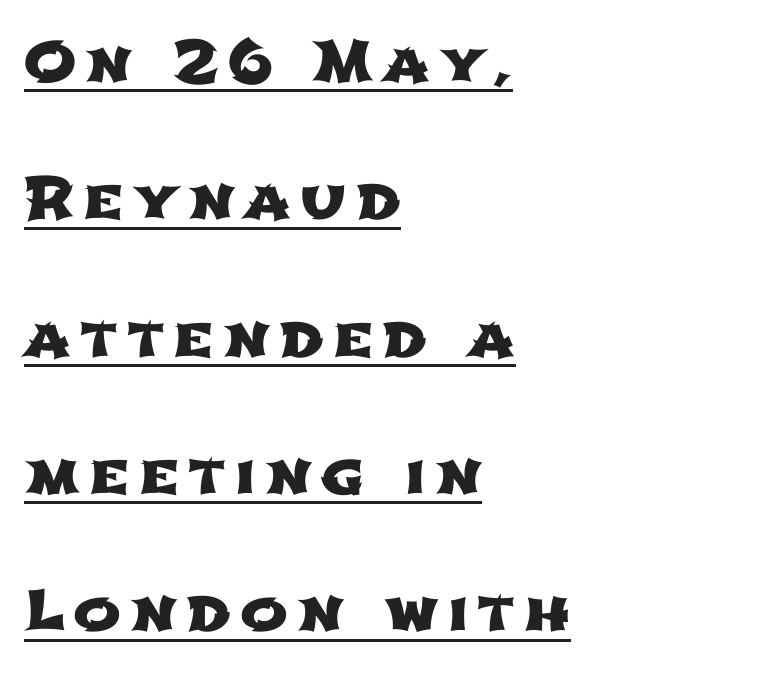
The image shows 57 px wide sans-serif type; set left-aligned, loose line spacing (2.41x), underlined; low stroke contrast and a medium x-height.
